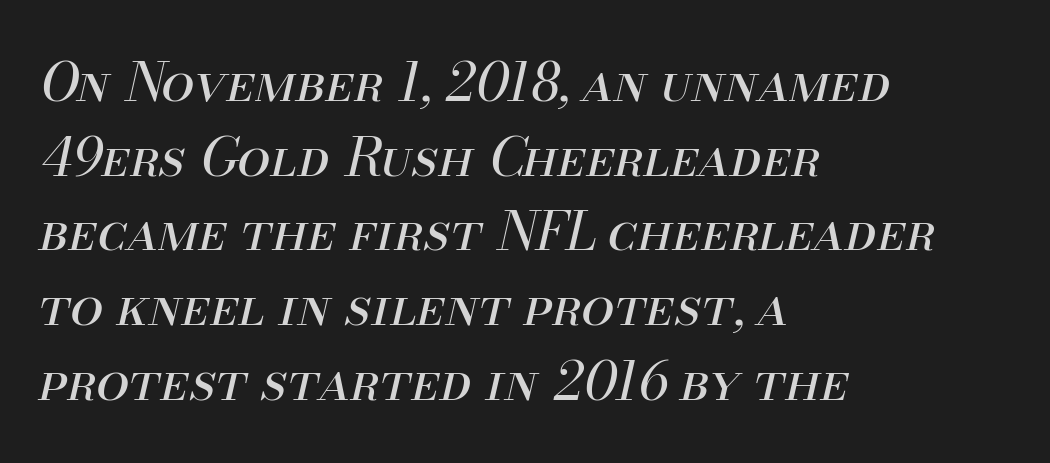
The face used here is proportionally spaced, like ordinary book or web type. Honestly, there is no underline to notice here at all. The type is set solid horizontally, with unmodified tracking. The letters are slanted; this is an italic face.
